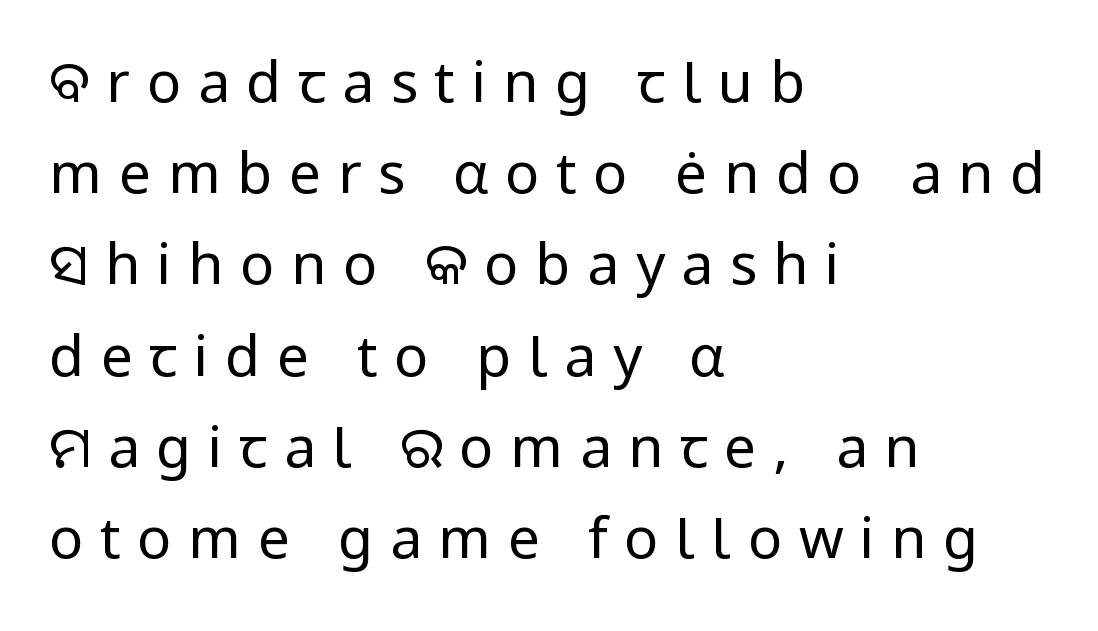
The image shows 57 px regular-weight sans-serif type, upright; set left-aligned, normal line spacing (1.6x), unusually wide letter spacing (+0.29 em), not underlined; low stroke contrast and a medium x-height.
